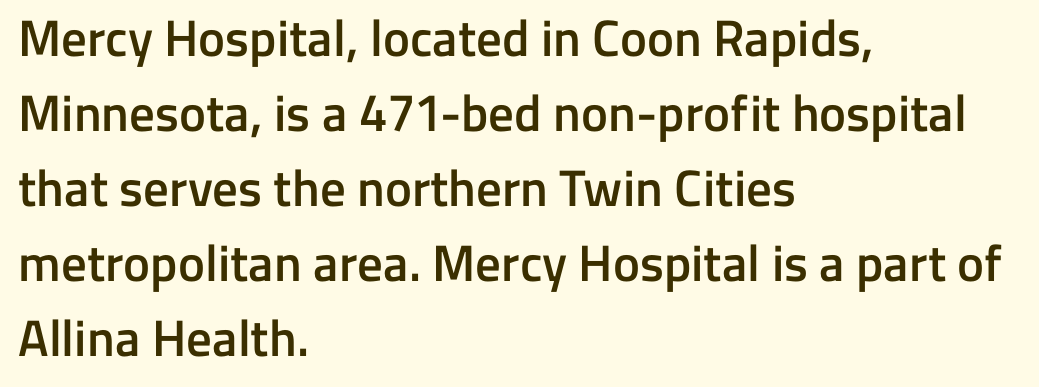
Q: Is the text bold? A: Semi-bold.
Q: Is the text italic (slanted)? A: No, it is upright.
Q: Is the typeface a serif or a sans-serif typeface? A: Sans-serif.
Q: Is the text underlined? A: No.
Q: How is the paragraph aligned? A: Left-aligned.
Q: Is the spacing between letters normal or unusually wide? A: Normal.
Q: Is the spacing between lines tight, normal or loose? A: Normal.
Q: Width (condensed, normal, or wide)? A: Normal.
Q: Stroke contrast? A: Low.
Q: x-height? A: Medium.
Q: Monospaced? A: No.
